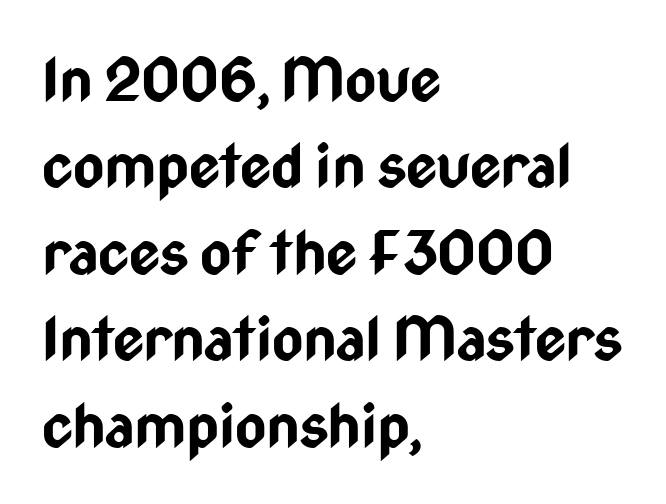
Q: Is the text bold? A: Yes.
Q: Is the text italic (slanted)? A: No, it is upright.
Q: Is the typeface a serif or a sans-serif typeface? A: Sans-serif.
Q: Is the text underlined? A: No.
Q: How is the paragraph aligned? A: Left-aligned.
Q: Is the spacing between letters normal or unusually wide? A: Normal.
Q: Is the spacing between lines tight, normal or loose? A: Normal.
Q: Width (condensed, normal, or wide)? A: Condensed.
Q: Stroke contrast? A: Low.
Q: x-height? A: Medium.
Q: Monospaced? A: No.
